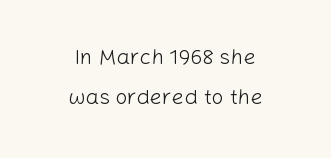
{"italic": "no", "bold": "no", "underline": "no", "align": "center", "line_spacing_ratio": 1.84, "letter_spacing": "normal", "letter_spacing_em": 0.0, "glyph_px": 22}
